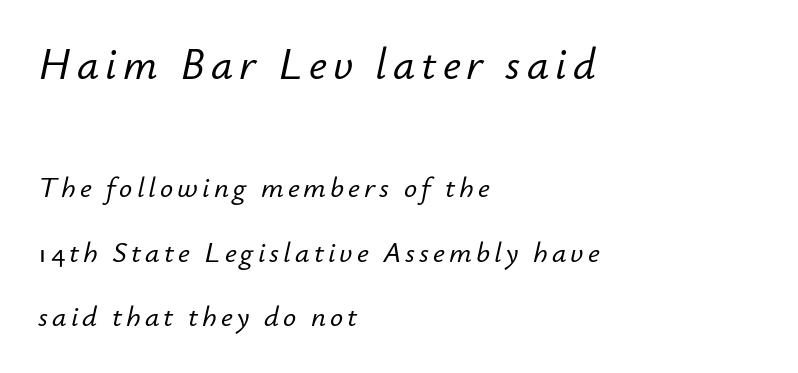
{"italic": "yes", "lean": "right", "slant_degrees": 12, "width": "normal", "stroke_contrast": "low", "x_height": "small", "monospaced": "no", "underline": "no", "align": "left", "line_spacing": "loose", "line_spacing_ratio": 2.21, "larger_block": "first", "size_ratio": 1.52, "glyph_px": 44}
